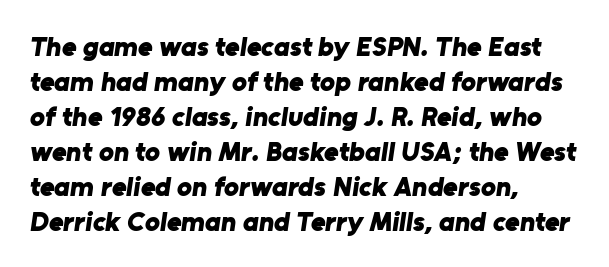
These words are printed bold, with thick strokes throughout. The rendering shows plain stroke endings on the letterforms — a sans-serif design. Quick note: interline space is typical. The type is set solid horizontally, with unmodified tracking. Each letter keeps its own natural width here, so spacing adapts to shape.
